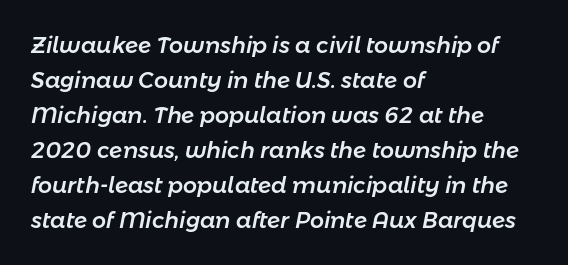
The image shows 22 px text type, italic (leaning right); set left-aligned, normal line spacing (1.59x), normal letter spacing, not underlined.
